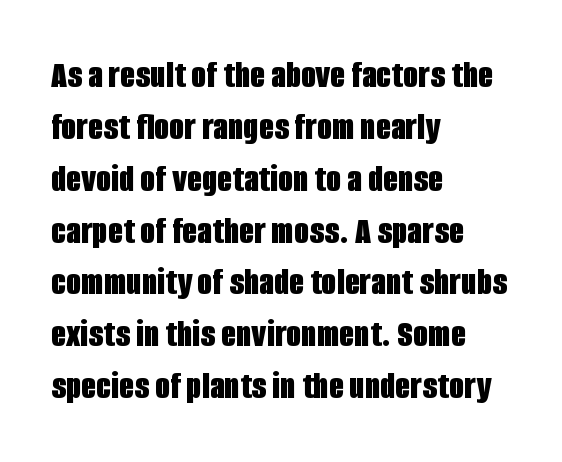
The letterforms sit shoulder to shoulder at normal distance. Layout note: lines flush left. This sample uses an upright cut, with every glyph sitting square on the baseline. Bare-footed words on every line.
